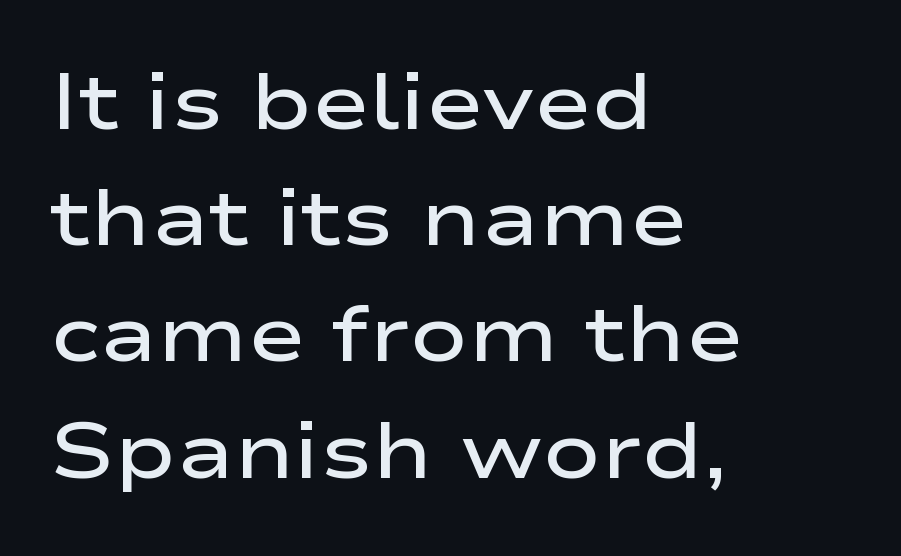
Q: Is the text bold? A: Semi-bold.
Q: Is the text italic (slanted)? A: No, it is upright.
Q: Is the typeface a serif or a sans-serif typeface? A: Sans-serif.
Q: Is the text underlined? A: No.
Q: How is the paragraph aligned? A: Left-aligned.
Q: Is the spacing between letters normal or unusually wide? A: Normal.
Q: Is the spacing between lines tight, normal or loose? A: Normal.
Q: Width (condensed, normal, or wide)? A: Wide.
Q: Stroke contrast? A: Low.
Q: x-height? A: Medium.
Q: Monospaced? A: No.
